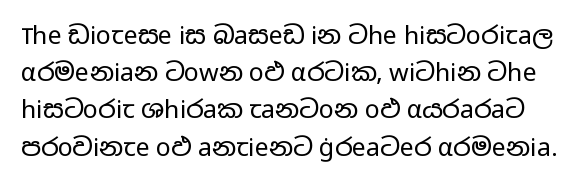
Q: Is the text bold? A: No.
Q: Is the text italic (slanted)? A: No, it is upright.
Q: Is the text underlined? A: No.
Q: Is the spacing between letters normal or unusually wide? A: Normal.
Q: Is the spacing between lines tight, normal or loose? A: Normal.
